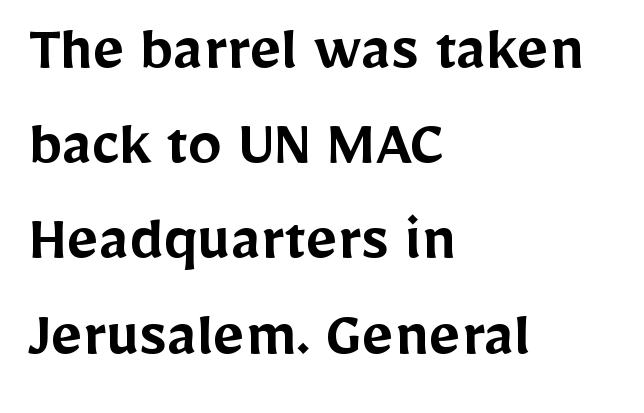
The image shows 68 px semibold sans-serif type, upright; set left-aligned, normal line spacing (1.4x), normal letter spacing, not underlined; low stroke contrast and a medium x-height.
